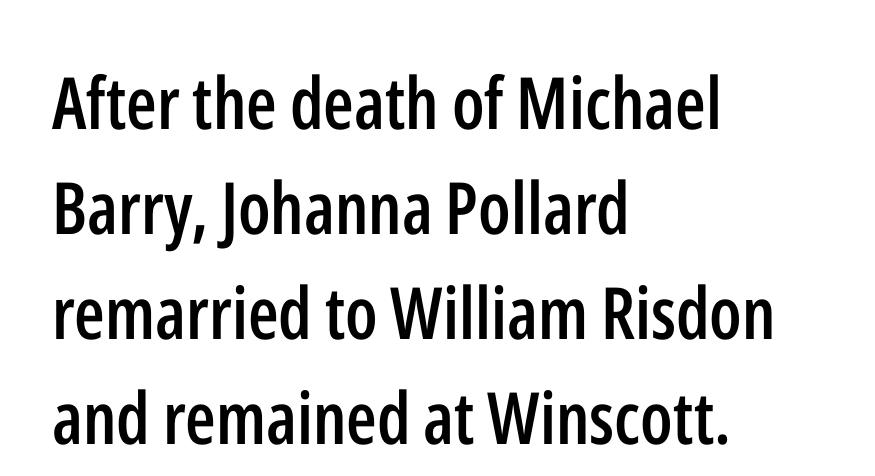
The image shows 72 px semibold, condensed sans-serif type, upright; set left-aligned, normal line spacing (1.46x), normal letter spacing, not underlined; low stroke contrast and a medium x-height.
